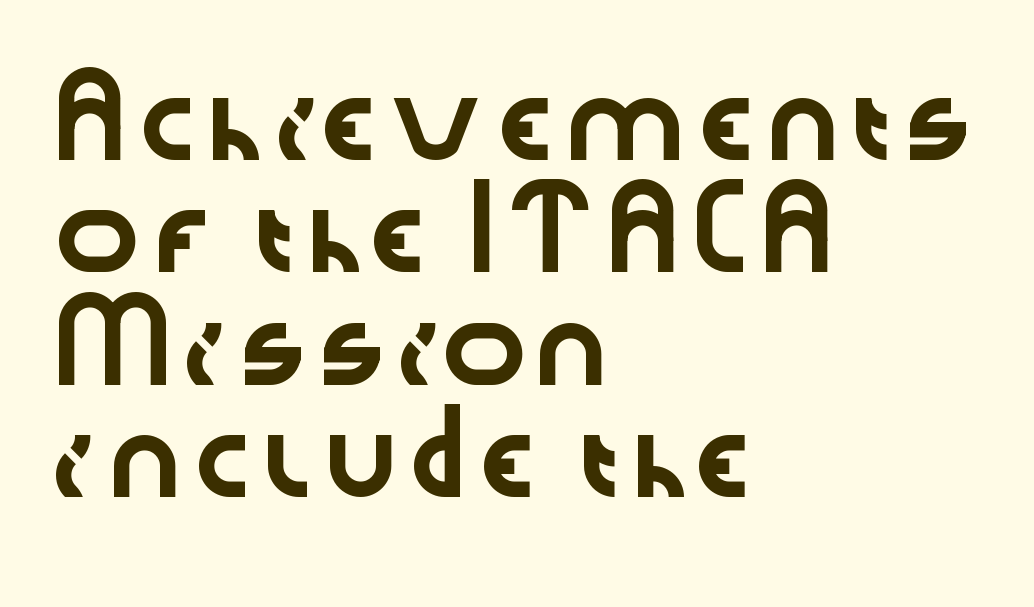
Q: Is the text italic (slanted)? A: No, it is upright.
Q: Is the typeface a serif or a sans-serif typeface? A: Sans-serif.
Q: Is the text underlined? A: No.
Q: How is the paragraph aligned? A: Left-aligned.
Q: Is the spacing between letters normal or unusually wide? A: Normal.
Q: Is the spacing between lines tight, normal or loose? A: Normal.
Q: Width (condensed, normal, or wide)? A: Wide.
Q: Stroke contrast? A: Low.
Q: x-height? A: Medium.
Q: Monospaced? A: No.
